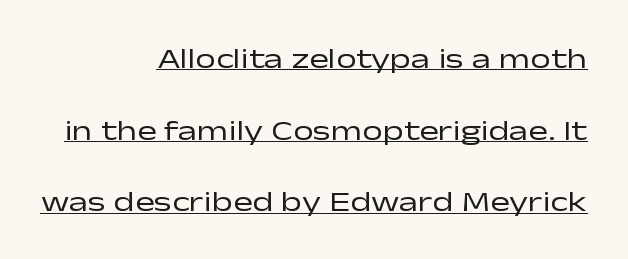
{"serif": "no", "italic": "no", "bold": "no", "weight": "regular", "width": "wide", "stroke_contrast": "low", "x_height": "medium", "monospaced": "no", "underline": "yes", "align": "right", "line_spacing": "loose", "line_spacing_ratio": 2.47, "letter_spacing": "normal", "letter_spacing_em": 0.0, "glyph_px": 29}
